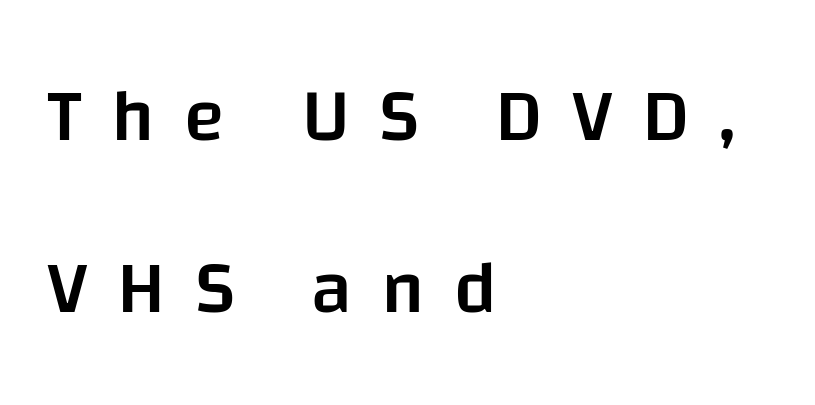
In CSS terms this would be text-align: left. Words float on clear page, feet unadorned. The rendering uses natural spacing where letterforms have individual widths. Look at the stroke-to-counter ratio: somewhat heavy, a semibold. Style check: upright. This rendering widens character spacing well past its baseline value.
